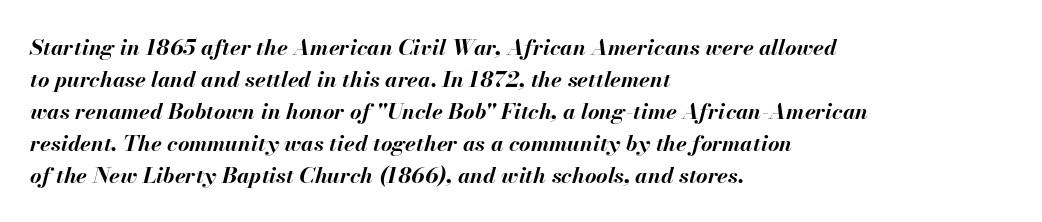
The letterforms sit shoulder to shoulder at normal distance. Vertically, the passage feels balanced, rows spaced as you'd expect. The paragraph has a hard left edge and a soft right edge. Does the lettering tilt? It does — this is italic.
